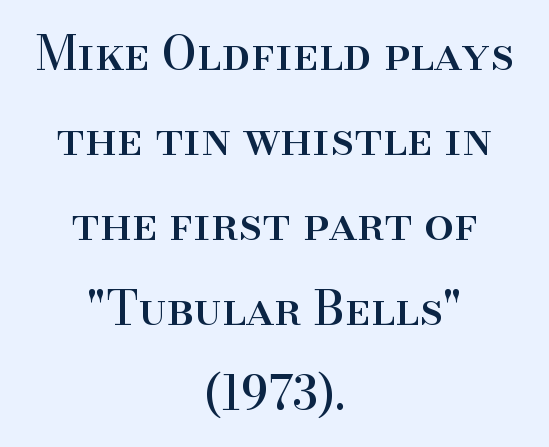
{"serif": "yes", "italic": "no", "width": "normal", "stroke_contrast": "high", "x_height": "small", "monospaced": "no", "underline": "no", "align": "center", "line_spacing_ratio": 1.81, "letter_spacing": "normal", "letter_spacing_em": 0.0, "glyph_px": 47}
